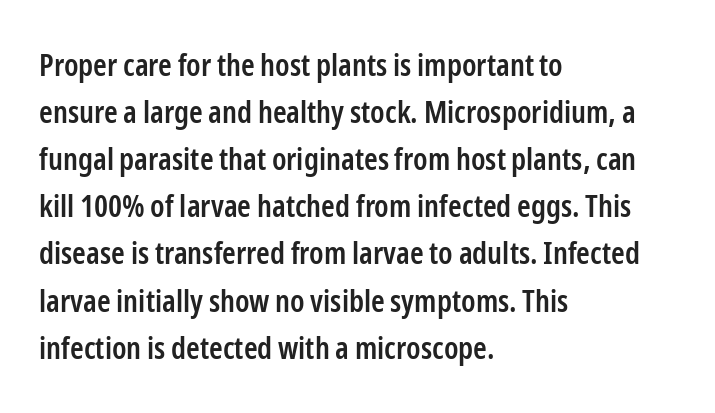
{"serif": "no", "italic": "no", "bold": "semi", "weight": "semibold", "width": "condensed", "stroke_contrast": "low", "x_height": "medium", "monospaced": "no", "underline": "no", "align": "left", "line_spacing": "normal", "line_spacing_ratio": 1.52, "letter_spacing": "normal", "letter_spacing_em": 0.0, "glyph_px": 31}
